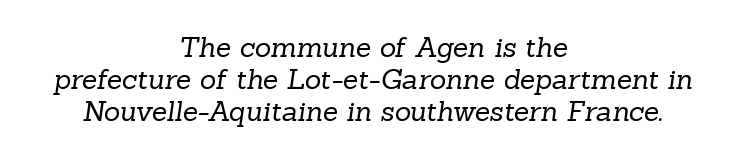
Typeset on center — no edge is straight. The letters sit at their default tracking, neither squeezed nor spread. Each letter's strokes conclude with small projecting serifs. Stroke thickness stays within the range of a standard reading face or lighter. Here the designer chose a conventional face with non-uniform glyph widths.
